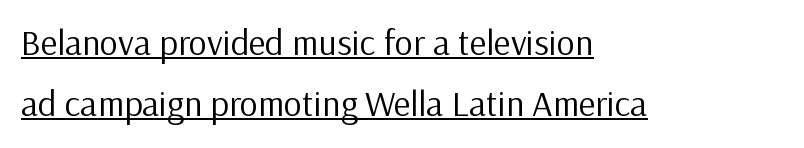
Rendered with straight, roman letterforms. Varying glyph widths throughout — classic text-font behaviour. These characters rest on top of a visible drawn line. Nothing unusual about the tracking: characters are spaced as the font intends. Regular leading. The font sits on the lighter half of the weight spectrum, regular included.
